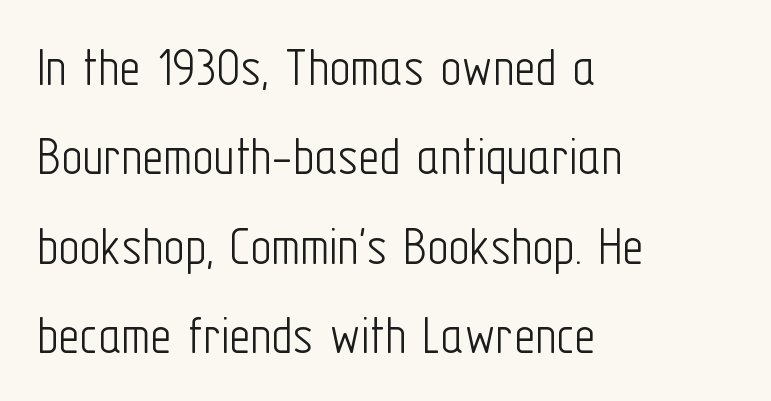
The image shows 58 px light, condensed sans-serif type, upright; set left-aligned, normal line spacing (1.54x), normal letter spacing, not underlined; low stroke contrast and a medium x-height.
